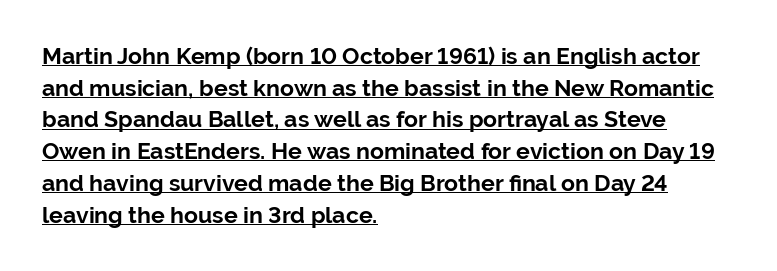
Q: Is the text bold? A: Yes.
Q: Is the text italic (slanted)? A: No, it is upright.
Q: Is the text underlined? A: Yes.
Q: How is the paragraph aligned? A: Left-aligned.
Q: Is the spacing between letters normal or unusually wide? A: Normal.
Q: Is the spacing between lines tight, normal or loose? A: Normal.
